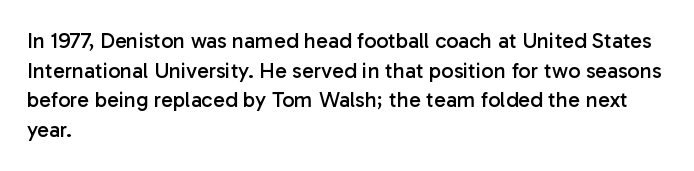
The image shows 22 px text type, upright; set left-aligned, normal line spacing (1.35x), normal letter spacing, not underlined.
